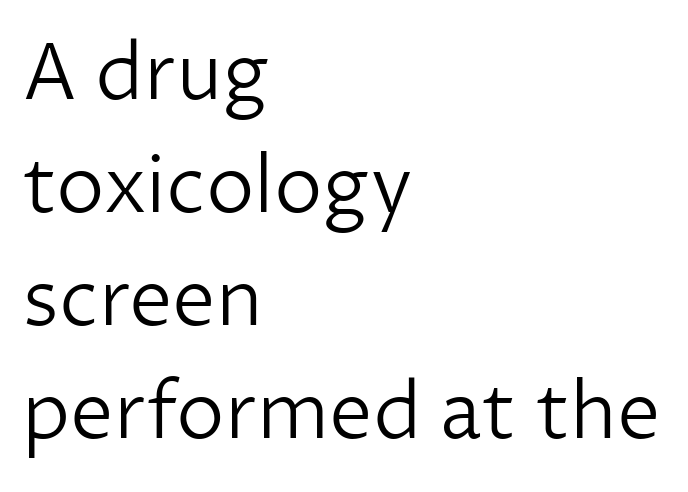
Q: Is the text bold? A: No.
Q: Is the text italic (slanted)? A: No, it is upright.
Q: Is the typeface a serif or a sans-serif typeface? A: Sans-serif.
Q: Is the text underlined? A: No.
Q: How is the paragraph aligned? A: Left-aligned.
Q: Is the spacing between letters normal or unusually wide? A: Normal.
Q: Is the spacing between lines tight, normal or loose? A: Normal.
Q: Width (condensed, normal, or wide)? A: Normal.
Q: Stroke contrast? A: Low.
Q: x-height? A: Medium.
Q: Monospaced? A: No.
